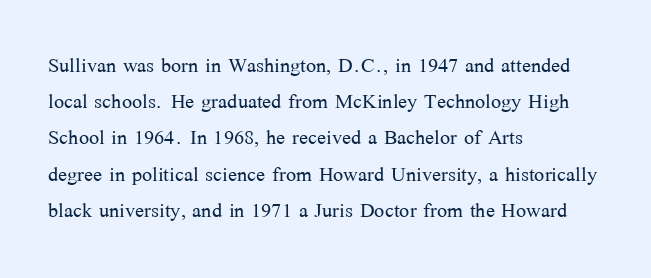
Q: Is the text bold? A: No.
Q: Is the text italic (slanted)? A: No, it is upright.
Q: Is the text underlined? A: No.
Q: How is the paragraph aligned? A: Left-aligned.
Q: Is the spacing between letters normal or unusually wide? A: Normal.
Q: Is the spacing between lines tight, normal or loose? A: Normal.
